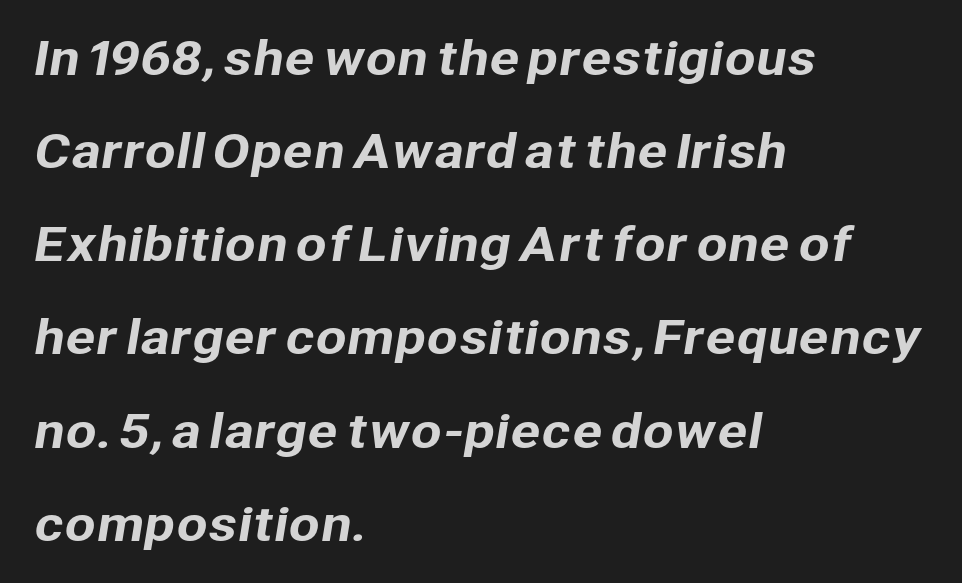
Do the characters align in a grid? No, the font is proportional. The letterforms sit shoulder to shoulder at normal distance. This block would shrink considerably if given ordinary leading; it's expanded now. The gap between lines stays unmarked. Are there feet on the stems? There aren't — it's a sans.
